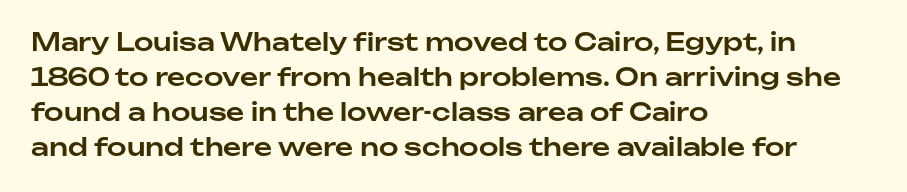
{"italic": "no", "underline": "no", "align": "left", "line_spacing": "normal", "line_spacing_ratio": 1.4, "letter_spacing": "normal", "letter_spacing_em": 0.0, "glyph_px": 25}
